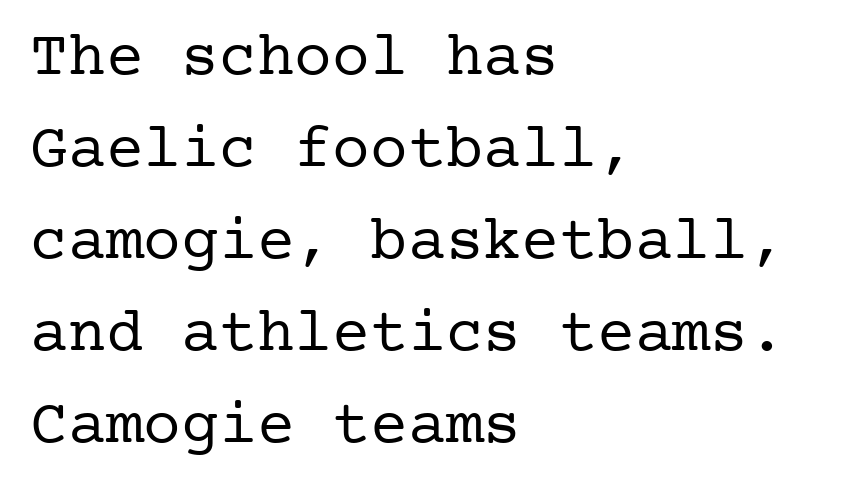
{"serif": "yes", "italic": "no", "bold": "no", "weight": "regular", "width": "normal", "stroke_contrast": "low", "x_height": "medium", "underline": "no", "align": "left", "line_spacing": "normal", "line_spacing_ratio": 1.46, "letter_spacing": "normal", "letter_spacing_em": 0.0, "glyph_px": 63}
